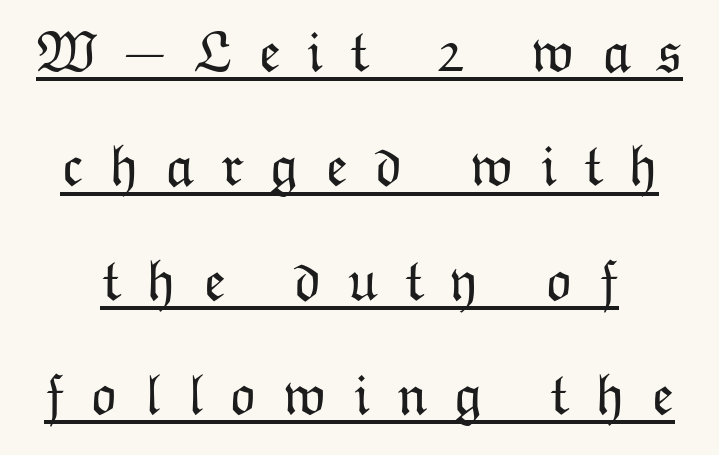
The image shows 58 px light type, upright; set loose line spacing (1.97x), unusually wide letter spacing (+0.45 em), underlined; low stroke contrast and a medium x-height.
